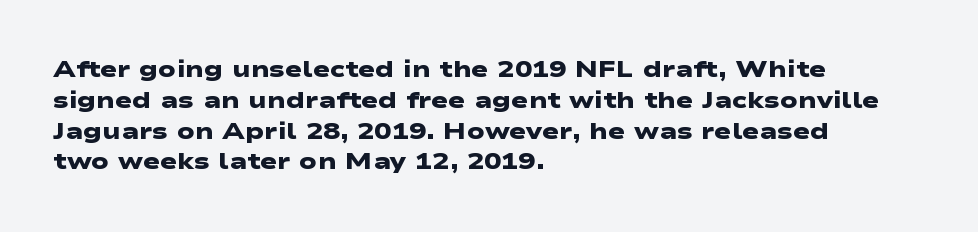
Q: Is the text bold? A: Yes.
Q: Is the text underlined? A: No.
Q: How is the paragraph aligned? A: Left-aligned.
Q: Is the spacing between letters normal or unusually wide? A: Normal.
Q: Is the spacing between lines tight, normal or loose? A: Normal.
